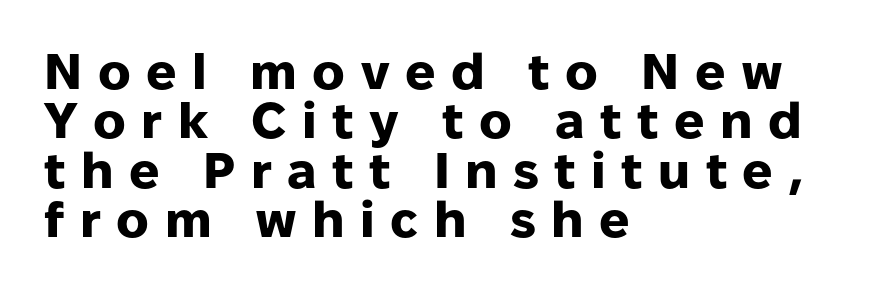
In terms of letterspacing, this is a distinctly airy, spread setting. Plain, unruled lines of type. Looks like regular typesetting: each glyph gets only the width it needs. Which margin do the lines hug? The left one — the right edge is uneven.
